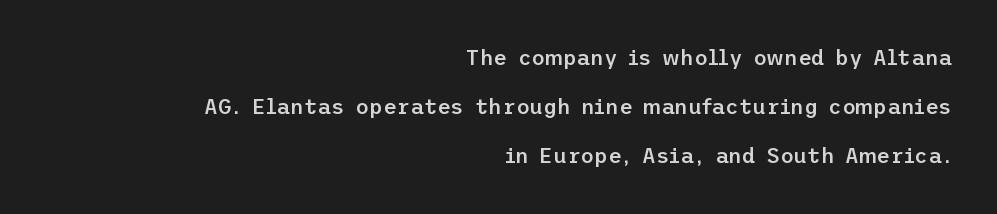
Q: Is the text bold? A: Semi-bold.
Q: Is the text italic (slanted)? A: No, it is upright.
Q: Is the text underlined? A: No.
Q: How is the paragraph aligned? A: Right-aligned.
Q: Is the spacing between letters normal or unusually wide? A: Normal.
Q: Is the spacing between lines tight, normal or loose? A: Loose.
